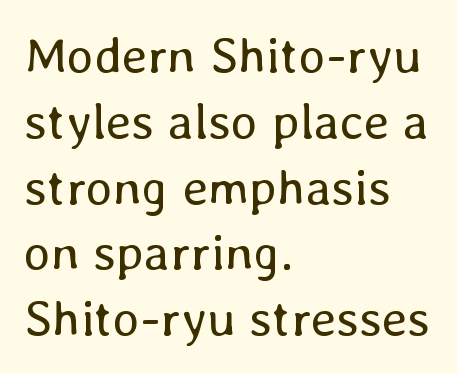
Q: Is the text bold? A: No.
Q: Is the text italic (slanted)? A: No, it is upright.
Q: Is the text underlined? A: No.
Q: How is the paragraph aligned? A: Left-aligned.
Q: Is the spacing between letters normal or unusually wide? A: Normal.
Q: Is the spacing between lines tight, normal or loose? A: Normal.
Q: Width (condensed, normal, or wide)? A: Normal.
Q: Stroke contrast? A: Low.
Q: x-height? A: Medium.
Q: Monospaced? A: No.
